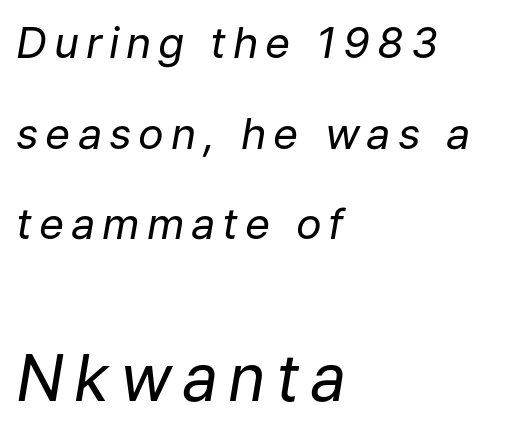
The image shows 64 px regular-weight type, italic (leaning right); set left-aligned, loose line spacing (2.11x), not underlined; the second (bottom) block is 1.49x larger; low stroke contrast and a medium x-height.
